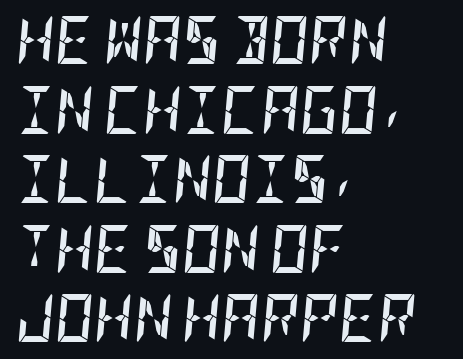
Q: Is the text bold? A: Yes.
Q: Is the text italic (slanted)? A: Yes, it leans right by about 5 degrees.
Q: Is the text underlined? A: No.
Q: How is the paragraph aligned? A: Left-aligned.
Q: Is the spacing between letters normal or unusually wide? A: Normal.
Q: Is the spacing between lines tight, normal or loose? A: Normal.
Q: Width (condensed, normal, or wide)? A: Condensed.
Q: Stroke contrast? A: Low.
Q: x-height? A: Large.
